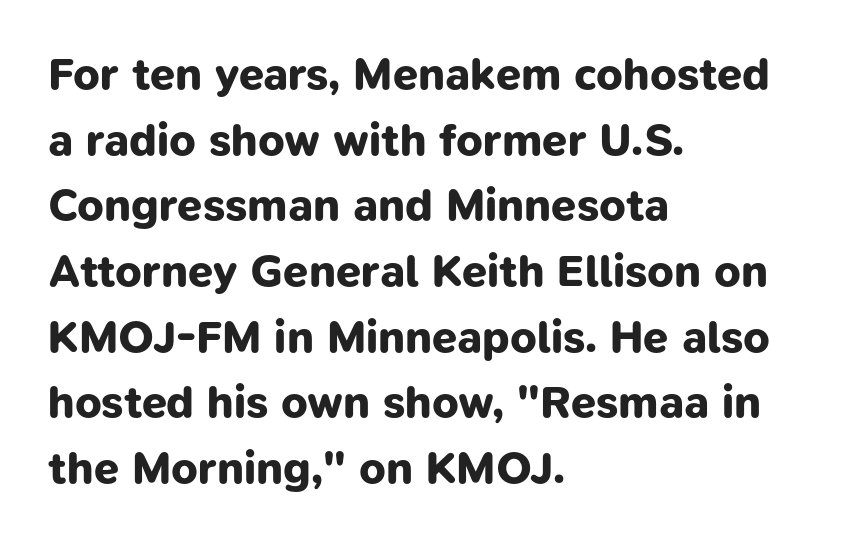
Q: Is the text bold? A: Yes.
Q: Is the typeface a serif or a sans-serif typeface? A: Sans-serif.
Q: Is the text underlined? A: No.
Q: How is the paragraph aligned? A: Left-aligned.
Q: Is the spacing between letters normal or unusually wide? A: Normal.
Q: Is the spacing between lines tight, normal or loose? A: Normal.
Q: Width (condensed, normal, or wide)? A: Normal.
Q: Stroke contrast? A: Low.
Q: x-height? A: Medium.
Q: Monospaced? A: No.
